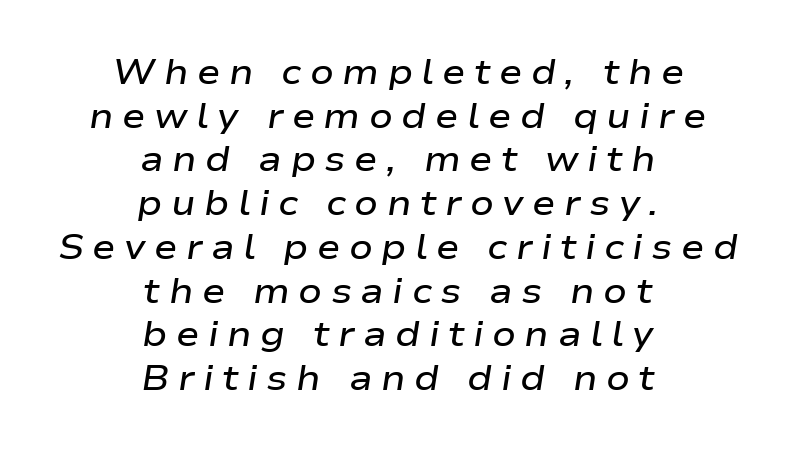
Varying glyph widths throughout — classic text-font behaviour. Short note: letters widely spaced. Style check: oblique. This sample is center-justified, so both line endings float freely. Summary of vertical rhythm: regular, with standard interline spacing.
